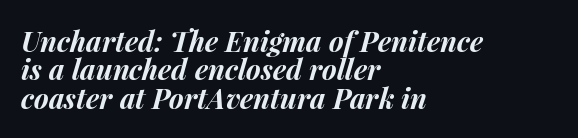
You could call the tracking neutral — neither tight nor loose. These lines are set flush left with a ragged right edge. The face used here is proportionally spaced, like ordinary book or web type. There's an unmistakable incline to the writing here. Descenders are the only things crossing below the line. Reading down the column, the eye jumps only a short way to each next line.
